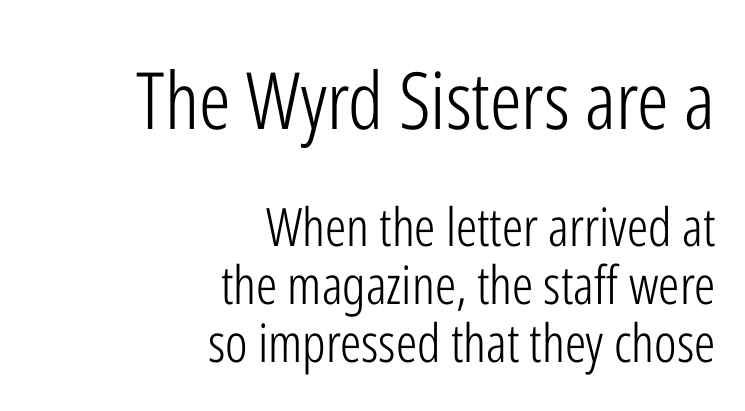
Does the lettering tilt? It doesn't — this is upright. Character widths vary here, with narrow letters taking less room than wide ones. The passage shown is not underscored anywhere. Leading is clearly below the norm, producing a dense column. Stroke mass is kept to a normal reading level or below.
